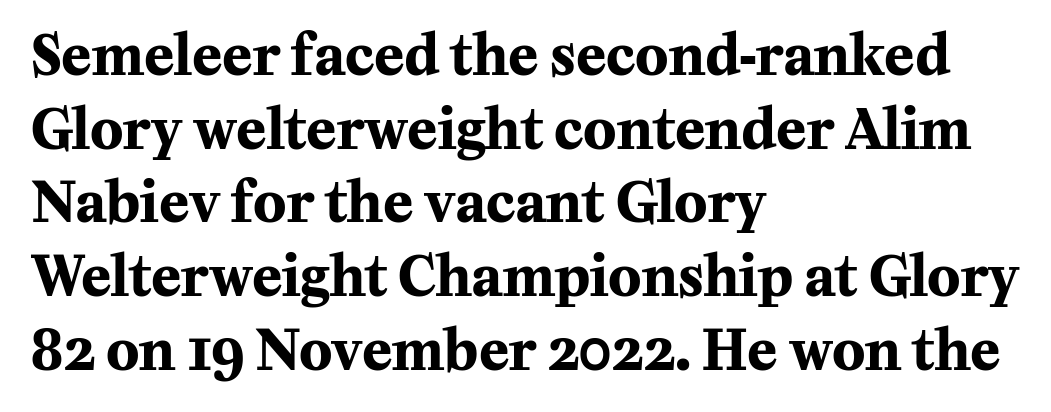
The image shows 55 px bold serif type, upright; set left-aligned, normal line spacing (1.34x), normal letter spacing, not underlined; medium stroke contrast and a medium x-height.
